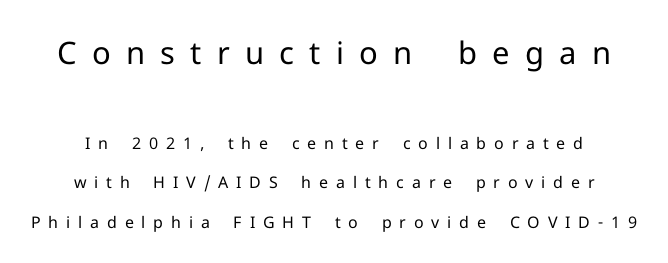
{"serif": "no", "italic": "no", "bold": "no", "weight": "regular", "width": "normal", "stroke_contrast": "low", "x_height": "medium", "monospaced": "no", "underline": "no", "line_spacing": "loose", "line_spacing_ratio": 2.46, "letter_spacing": "wide", "letter_spacing_em": 0.49, "larger_block": "first", "size_ratio": 1.94, "glyph_px": 31}
